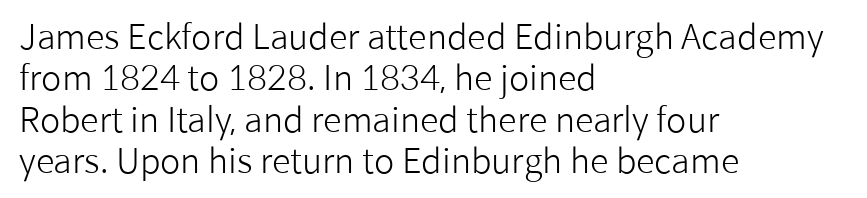
The image shows 34 px light sans-serif type, upright; set left-aligned, line spacing 1.22x, normal letter spacing, not underlined; low stroke contrast and a medium x-height.
